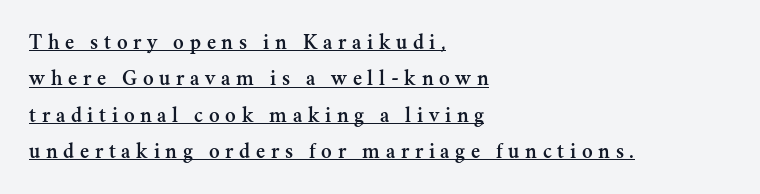
Q: Is the text italic (slanted)? A: No, it is upright.
Q: Is the text underlined? A: Yes.
Q: How is the paragraph aligned? A: Left-aligned.
Q: Is the spacing between letters normal or unusually wide? A: Unusually wide.
Q: Is the spacing between lines tight, normal or loose? A: Normal.
